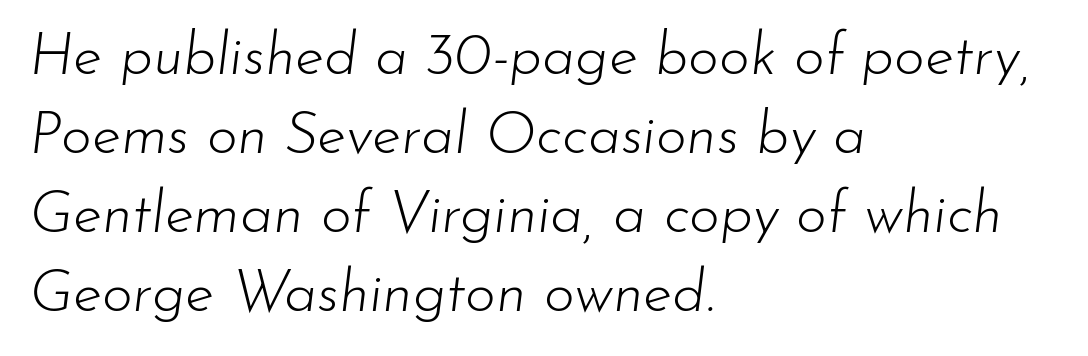
There's an unmistakable incline to the writing here. Every row of glyphs begins at an identical x-position on the left. This rendering leaves character spacing at its baseline value. Stroke thickness stays within the range of a standard reading face or lighter. No word sits above an underline.
